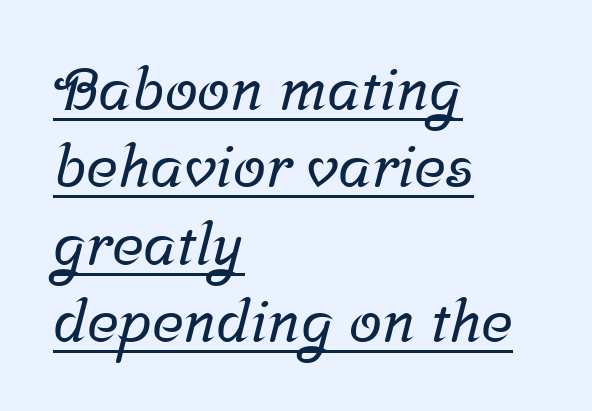
The image shows 60 px text type; set left-aligned, normal line spacing (1.29x), normal letter spacing, underlined; low stroke contrast and a medium x-height.
